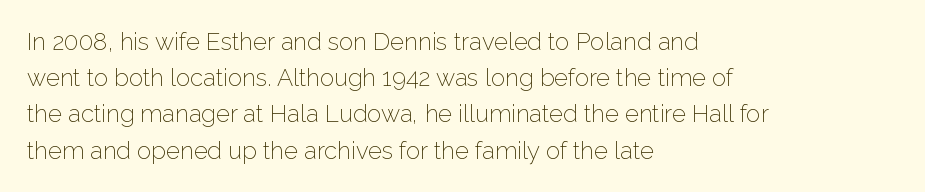
Q: Is the text bold? A: No.
Q: Is the text italic (slanted)? A: No, it is upright.
Q: Is the text underlined? A: No.
Q: How is the paragraph aligned? A: Left-aligned.
Q: Is the spacing between letters normal or unusually wide? A: Normal.
Q: Is the spacing between lines tight, normal or loose? A: Normal.
